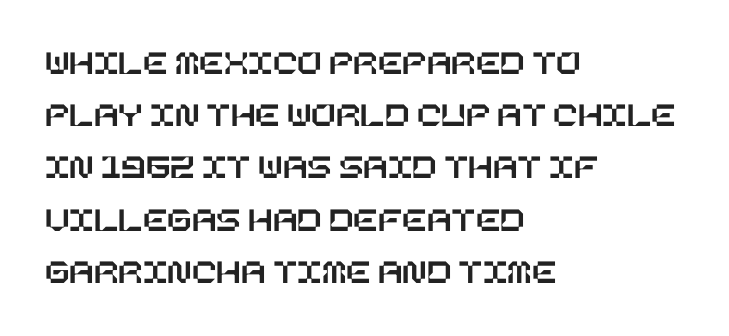
The image shows 36 px text type, upright; set left-aligned, normal line spacing (1.45x), normal letter spacing, not underlined; low stroke contrast and a large x-height.
